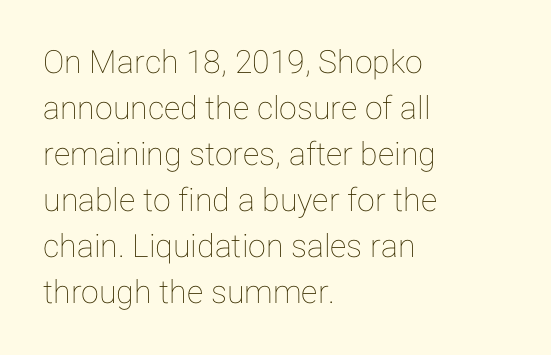
What stands out about the letter spacing? Nothing — it is the standard amount. Is there much room between lines? A standard amount, neither cramped nor airy. Caption: multi-line text, flush left, ragged right. Spacing verdict: proportional, widths tailored to each character. Beneath every word, the page is bare.
